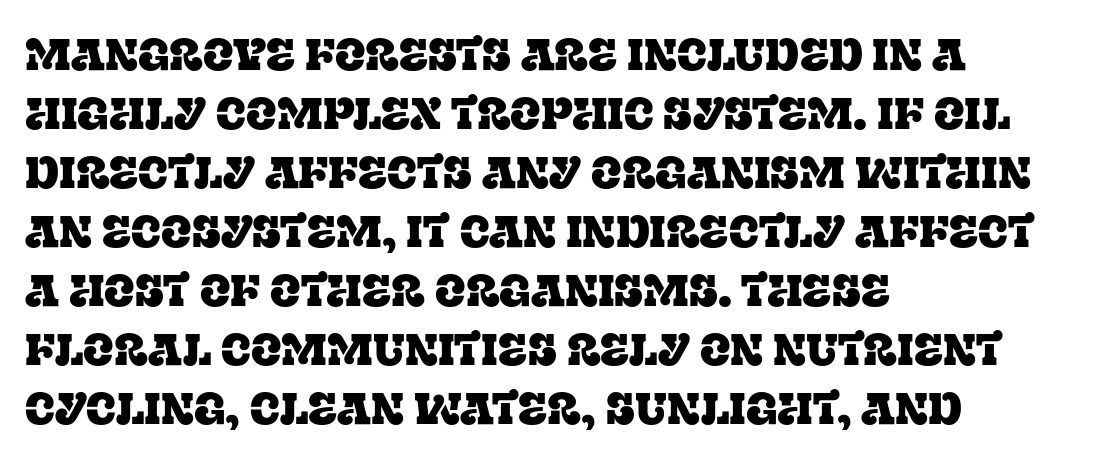
The image shows 45 px serif type, upright; set left-aligned, normal line spacing (1.31x), normal letter spacing, not underlined; low stroke contrast and a large x-height.
